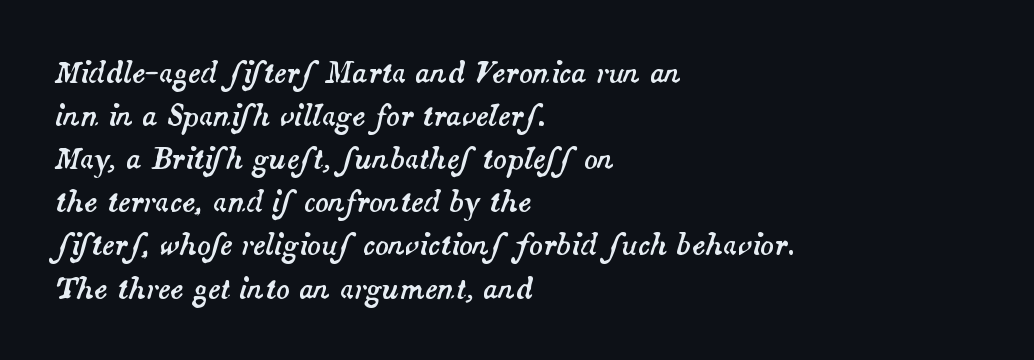
The horizontal fit of the characters is conventional and even. The axis of the letterforms is tilted away from vertical. The compositor pushed each line to the left boundary. Is there much room between lines? A standard amount, neither cramped nor airy.
